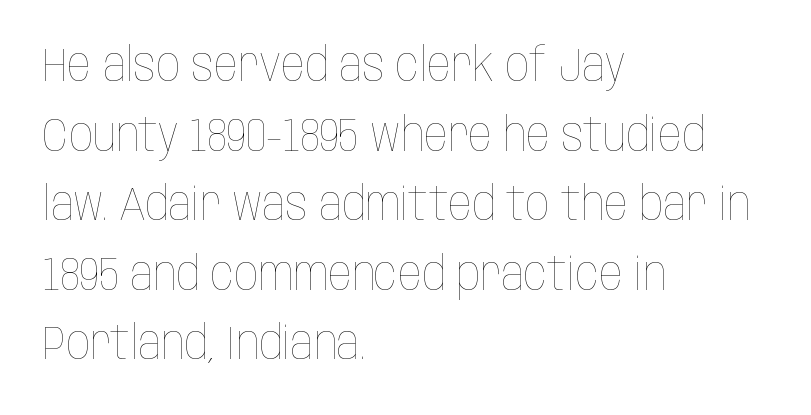
{"italic": "no", "bold": "no", "weight": "thin", "width": "condensed", "stroke_contrast": "low", "x_height": "large", "monospaced": "no", "underline": "no", "align": "left", "line_spacing": "normal", "line_spacing_ratio": 1.48, "letter_spacing": "normal", "letter_spacing_em": 0.0, "glyph_px": 47}
